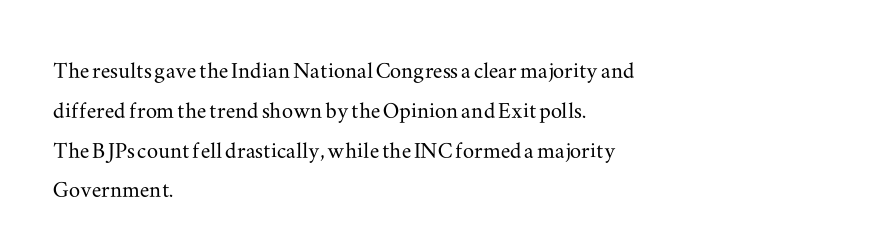
{"serif": "yes", "italic": "no", "width": "wide", "stroke_contrast": "medium", "x_height": "small", "monospaced": "no", "underline": "no", "align": "left", "line_spacing": "normal", "line_spacing_ratio": 1.42, "letter_spacing": "normal", "letter_spacing_em": 0.0, "glyph_px": 28}
